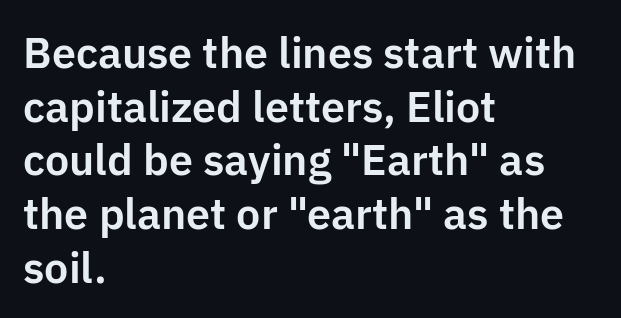
The image shows 43 px sans-serif type, upright; set left-aligned, normal line spacing (1.25x), normal letter spacing, not underlined; low stroke contrast and a medium x-height.
